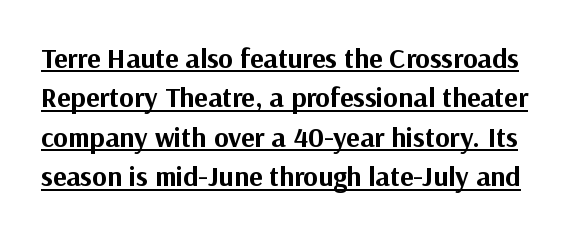
Q: Is the text bold? A: Yes.
Q: Is the text italic (slanted)? A: No, it is upright.
Q: Is the typeface a serif or a sans-serif typeface? A: Sans-serif.
Q: Is the text underlined? A: Yes.
Q: Is the spacing between letters normal or unusually wide? A: Normal.
Q: Is the spacing between lines tight, normal or loose? A: Normal.
Q: Width (condensed, normal, or wide)? A: Normal.
Q: Stroke contrast? A: Medium.
Q: x-height? A: Medium.
Q: Monospaced? A: No.
